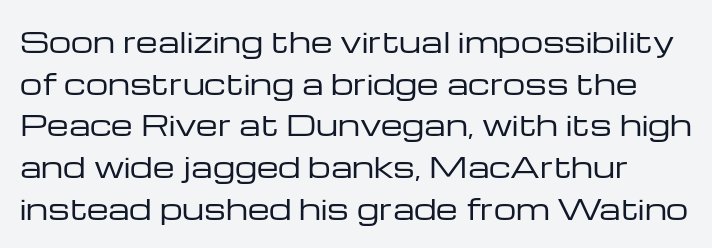
{"serif": "no", "italic": "no", "bold": "no", "weight": "regular", "width": "wide", "stroke_contrast": "low", "x_height": "medium", "monospaced": "no", "underline": "no", "line_spacing": "normal", "line_spacing_ratio": 1.49, "letter_spacing": "normal", "letter_spacing_em": 0.0, "glyph_px": 28}
